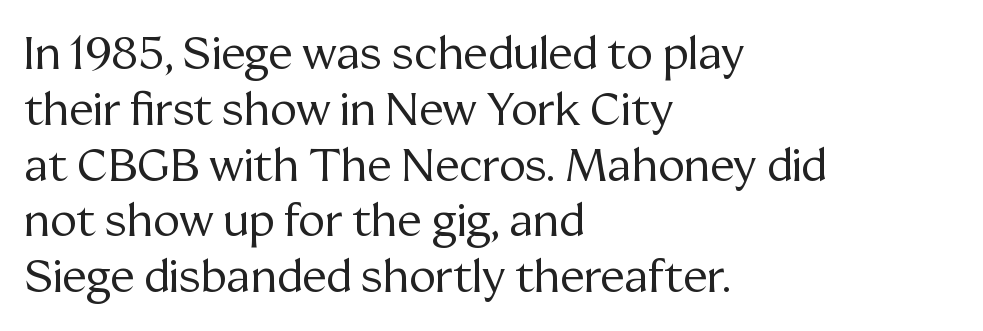
The image shows 45 px regular-weight serif type, upright; set left-aligned, line spacing 1.24x, normal letter spacing, not underlined; medium stroke contrast and a medium x-height.
